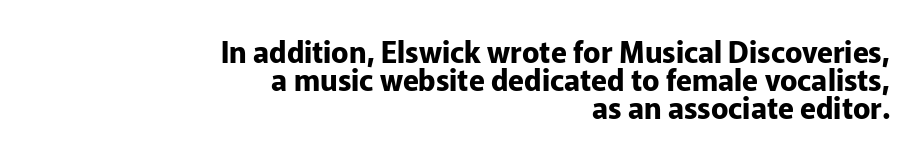
The image shows 29 px bold sans-serif type, upright; set right-aligned, tight line spacing (0.96x), normal letter spacing, not underlined; low stroke contrast and a medium x-height.
